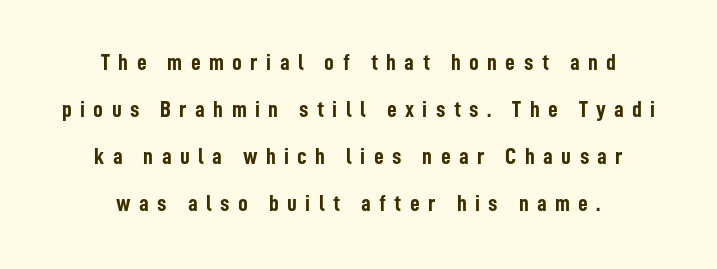
Does extra space separate the letters? Yes, quite a lot of it. Underlining? Definitely not there. Does the weight exceed regular? Yes, all the way to bold. The line-height multiplier appears high, well above default. Leftover space on each line is divided equally before and after the words.
